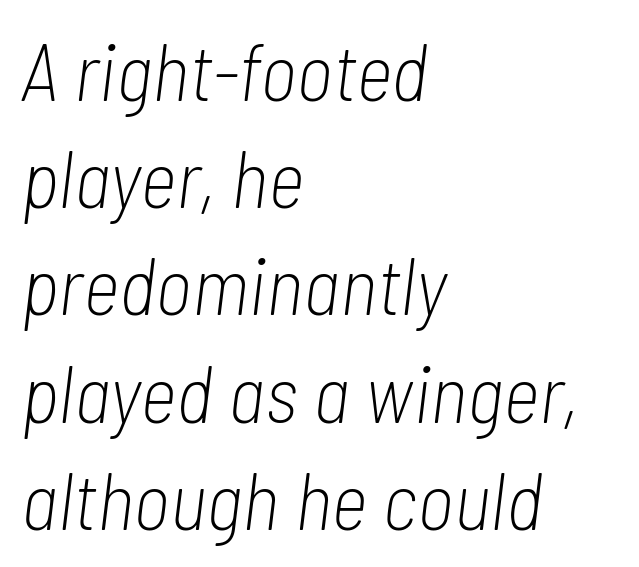
{"italic": "yes", "lean": "right", "slant_degrees": 7, "bold": "no", "weight": "light", "width": "condensed", "stroke_contrast": "low", "x_height": "medium", "monospaced": "no", "underline": "no", "align": "left", "line_spacing": "normal", "line_spacing_ratio": 1.34, "letter_spacing": "normal", "letter_spacing_em": 0.0, "glyph_px": 80}
